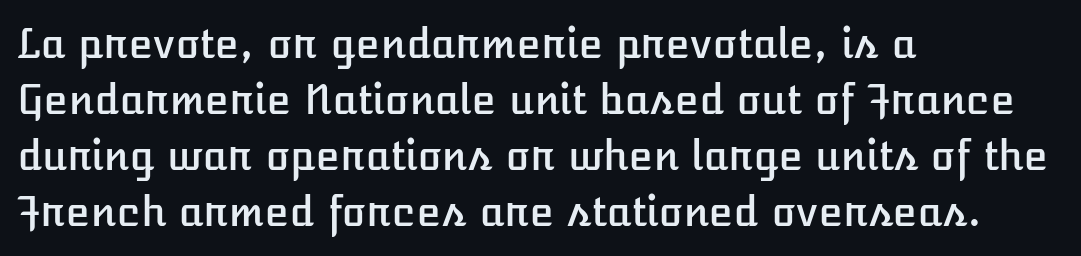
The image shows 40 px text type, upright; set left-aligned, normal line spacing (1.4x), normal letter spacing, not underlined; low stroke contrast and a medium x-height.
